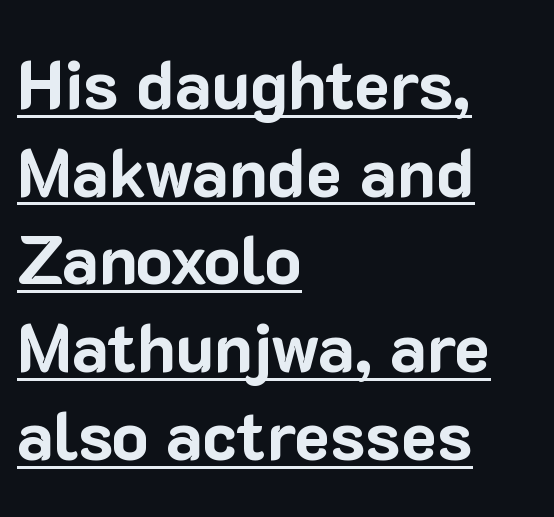
Q: Is the text bold? A: Yes.
Q: Is the text italic (slanted)? A: No, it is upright.
Q: Is the typeface a serif or a sans-serif typeface? A: Sans-serif.
Q: Is the text underlined? A: Yes.
Q: How is the paragraph aligned? A: Left-aligned.
Q: Is the spacing between letters normal or unusually wide? A: Normal.
Q: Is the spacing between lines tight, normal or loose? A: Normal.
Q: Width (condensed, normal, or wide)? A: Normal.
Q: Stroke contrast? A: Low.
Q: x-height? A: Medium.
Q: Monospaced? A: No.
